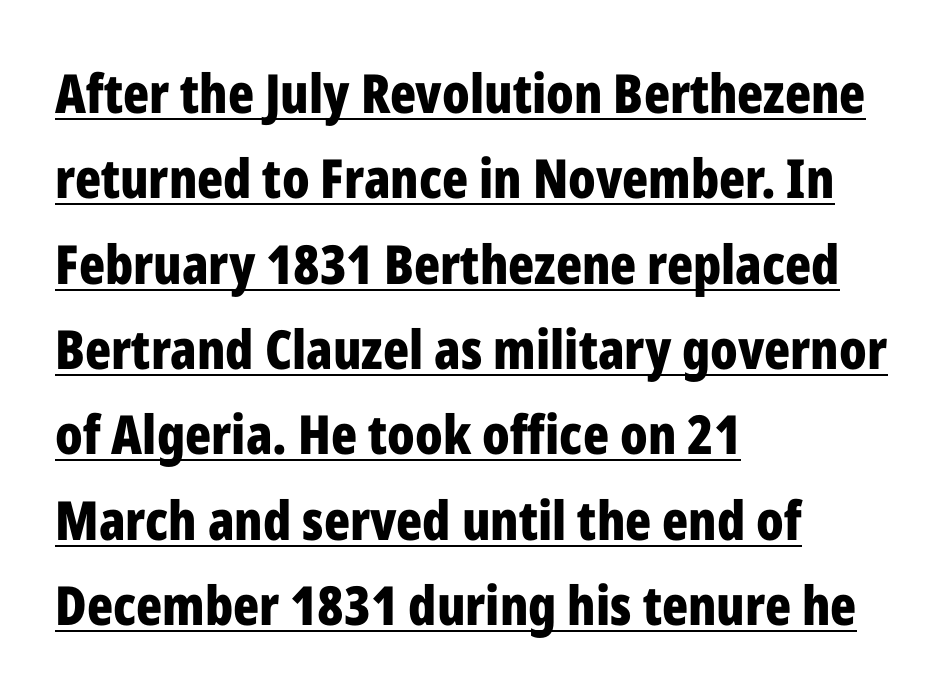
Italic: no, the glyphs are upright roman. Is there much room between lines? A standard amount, neither cramped nor airy. The letters sit at their default tracking, neither squeezed nor spread. A full-strength bold gives these letters their thick strokes. Is this a sans? Yes — the strokes have no serifs. Each line starts at the same left margin while the right side varies.
